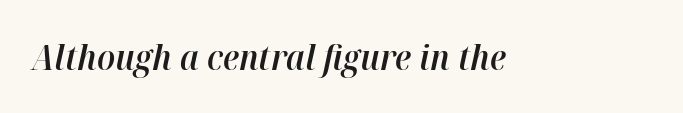
{"italic": "yes", "lean": "right", "slant_degrees": 12, "bold": "semi", "weight": "semibold", "width": "normal", "stroke_contrast": "high", "x_height": "medium", "monospaced": "no", "underline": "no", "letter_spacing": "normal", "letter_spacing_em": 0.0, "glyph_px": 35}
